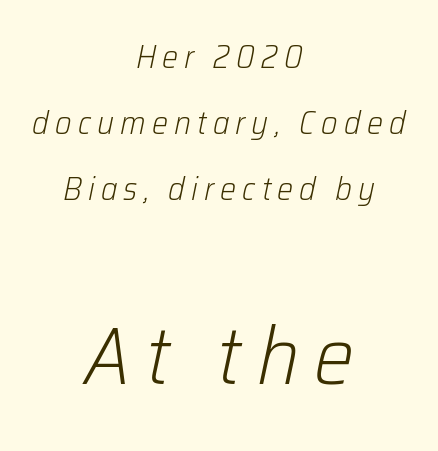
The image shows 80 px light type, italic (leaning right); set centered, loose line spacing (2.06x), not underlined; the second (bottom) block is 2.5x larger; low stroke contrast and a medium x-height.
